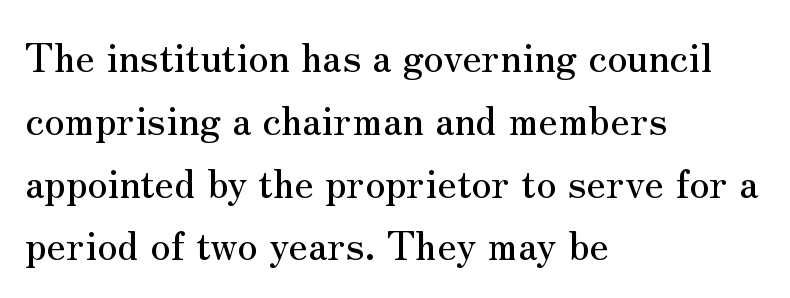
The leading is moderate, giving the passage an even texture. Default kerning and tracking; the words read as compact shapes. To sum up the face: it has serifs. The specimen reads as upright at a glance.
